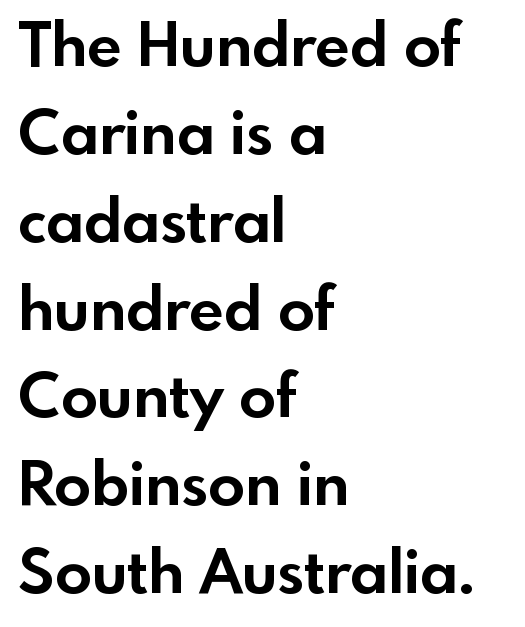
The image shows 61 px bold sans-serif type, upright; set left-aligned, normal line spacing (1.44x), normal letter spacing, not underlined; a small x-height.
